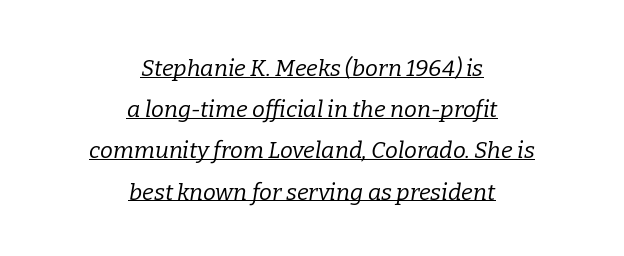
Q: Is the text bold? A: No.
Q: Is the text italic (slanted)? A: Yes, it leans right by about 9 degrees.
Q: Is the text underlined? A: Yes.
Q: How is the paragraph aligned? A: Centered.
Q: Is the spacing between letters normal or unusually wide? A: Normal.
